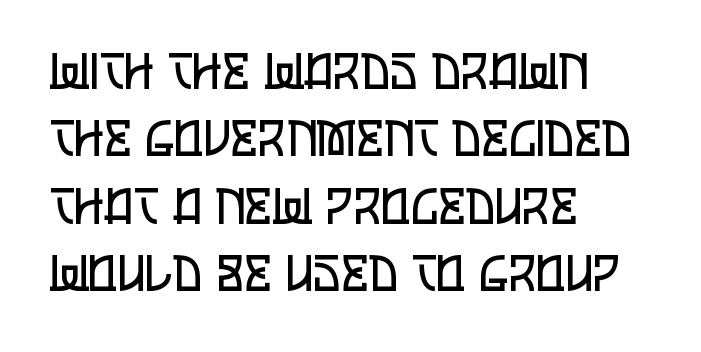
Is the letter spacing exaggerated? No — it looks like the ordinary default. Visually the block forms a straight wall on the left and a jagged coastline on the right. Looks like regular typesetting: each glyph gets only the width it needs. Bold? No — there's no thickening of the strokes. Rule under the text: the space is simply empty. Honestly, the row spacing looks completely unremarkable.
